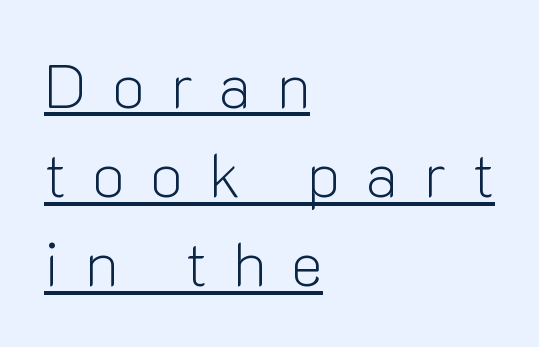
{"serif": "no", "italic": "no", "bold": "no", "weight": "light", "width": "normal", "stroke_contrast": "low", "x_height": "medium", "monospaced": "no", "underline": "yes", "align": "left", "line_spacing": "normal", "line_spacing_ratio": 1.46, "letter_spacing": "wide", "letter_spacing_em": 0.42, "glyph_px": 61}
